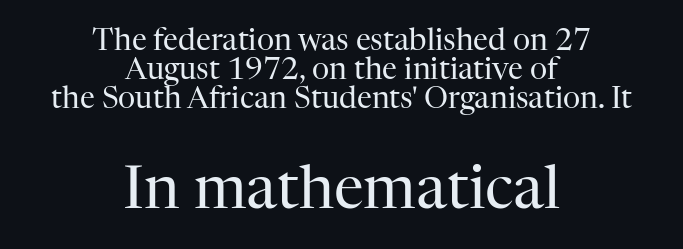
Q: Is the text bold? A: No.
Q: Is the text italic (slanted)? A: No, it is upright.
Q: Is the typeface a serif or a sans-serif typeface? A: Serif.
Q: Is the text underlined? A: No.
Q: How is the paragraph aligned? A: Centered.
Q: Is the spacing between letters normal or unusually wide? A: Normal.
Q: Is the spacing between lines tight, normal or loose? A: Tight.
Q: Which block of text is set in a larger size, the first (top) or the second (bottom)? A: The second (bottom) one.
Q: Width (condensed, normal, or wide)? A: Normal.
Q: Stroke contrast? A: High.
Q: x-height? A: Medium.
Q: Monospaced? A: No.
